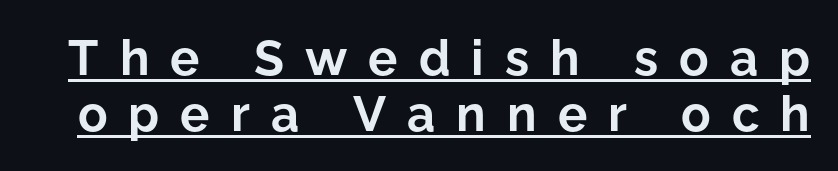
Q: Is the text bold? A: Yes.
Q: Is the text italic (slanted)? A: No, it is upright.
Q: Is the typeface a serif or a sans-serif typeface? A: Sans-serif.
Q: Is the text underlined? A: Yes.
Q: Is the spacing between letters normal or unusually wide? A: Unusually wide.
Q: Is the spacing between lines tight, normal or loose? A: Tight.
Q: Width (condensed, normal, or wide)? A: Normal.
Q: Stroke contrast? A: Low.
Q: x-height? A: Medium.
Q: Monospaced? A: No.
